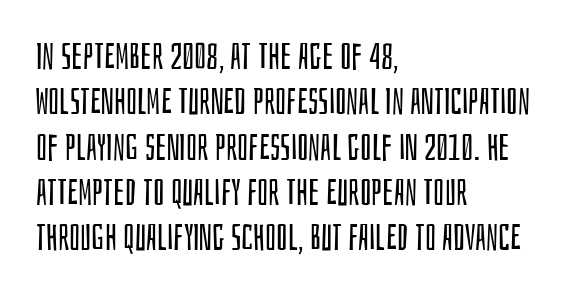
The image shows 36 px regular-weight, condensed sans-serif type, upright; set left-aligned, normal line spacing (1.26x), normal letter spacing, not underlined; low stroke contrast and a large x-height.
